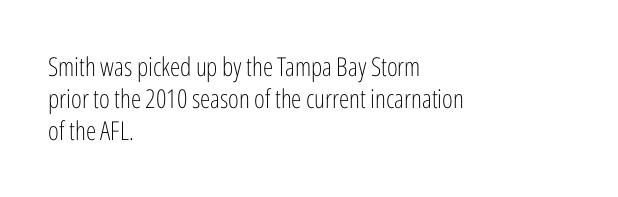
Q: Is the text bold? A: No.
Q: Is the text italic (slanted)? A: No, it is upright.
Q: Is the text underlined? A: No.
Q: How is the paragraph aligned? A: Left-aligned.
Q: Is the spacing between letters normal or unusually wide? A: Normal.
